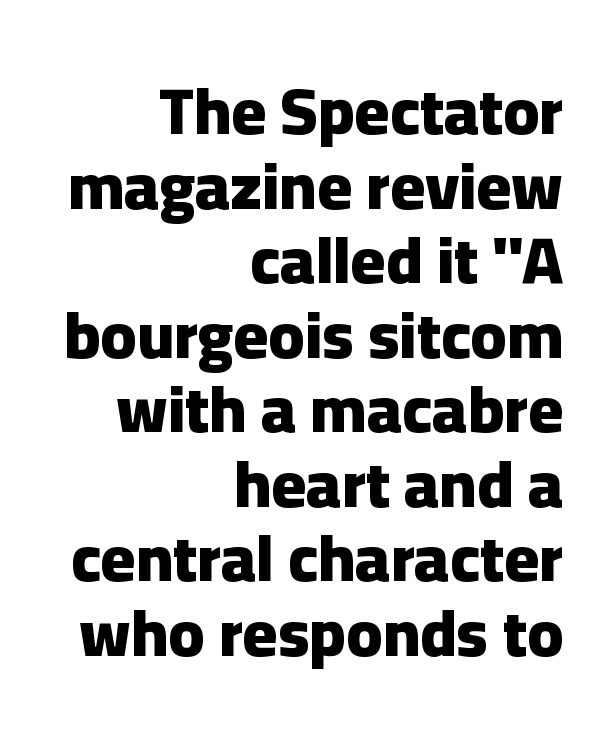
Compared with an ordinary text face, these strokes are far heavier — a full bold. Leading: reduced. A roman cut, with each character standing at attention. I'd call this a sans setting — the letters go barefoot. Honestly, there is no underline to notice here at all. The passage shown is typed in a proportional face where columns would drift.
